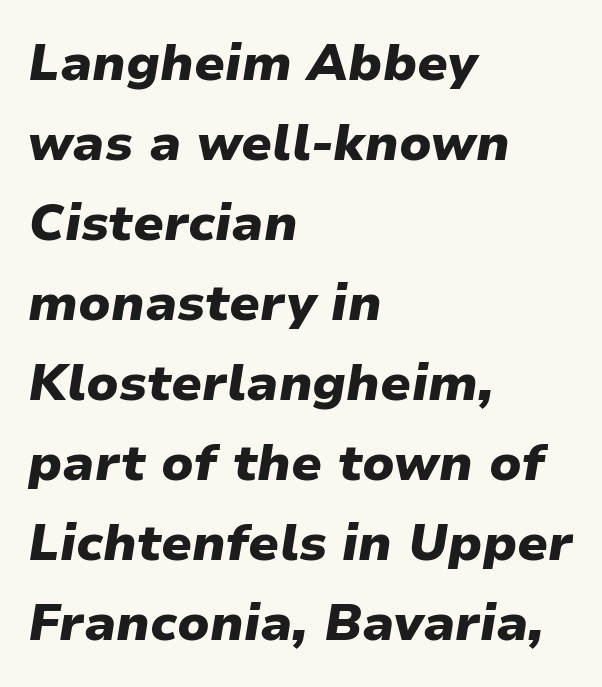
Q: Is the text bold? A: Yes.
Q: Is the text italic (slanted)? A: Yes, it leans right by about 9 degrees.
Q: Is the text underlined? A: No.
Q: How is the paragraph aligned? A: Left-aligned.
Q: Is the spacing between letters normal or unusually wide? A: Normal.
Q: Is the spacing between lines tight, normal or loose? A: Normal.
Q: Width (condensed, normal, or wide)? A: Normal.
Q: Stroke contrast? A: Low.
Q: x-height? A: Medium.
Q: Monospaced? A: No.
